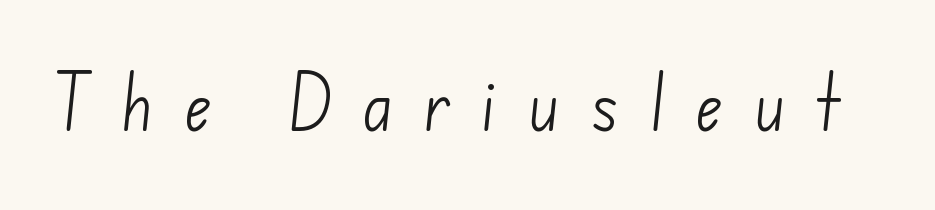
Q: Is the text bold? A: No.
Q: Is the typeface a serif or a sans-serif typeface? A: Sans-serif.
Q: Is the text underlined? A: No.
Q: Is the spacing between letters normal or unusually wide? A: Unusually wide.
Q: Width (condensed, normal, or wide)? A: Normal.
Q: Stroke contrast? A: Low.
Q: x-height? A: Small.
Q: Monospaced? A: No.
